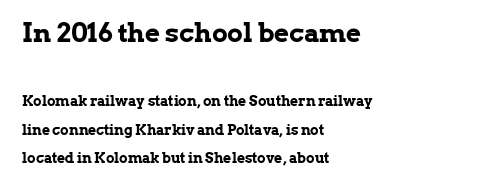
Glyph-to-glyph distance matches everyday printed text. Compared with a centered layout, this one pins lines to the left instead. Characters remain perfectly vertical along every line. You get the large type first, then a drop to smaller type. The baseline area is clear.
